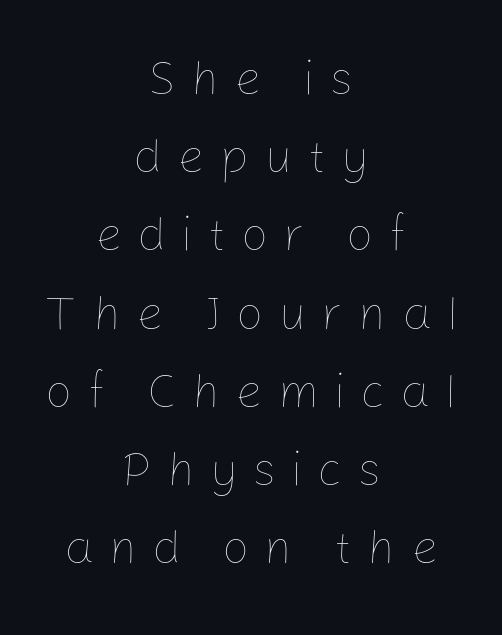
The cut favours lightness, reaching ordinary text weight at its darkest. A bare baseline throughout the passage. The rendering inserts visible extra space after every character. Note the varied advance widths — an 'i' is clearly narrower than an 'm'. The typesetter chose a symmetrical, centered arrangement here.
